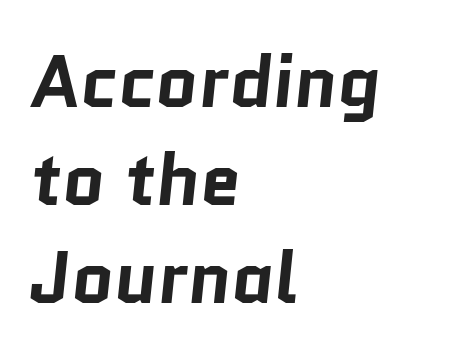
The image shows 73 px bold sans-serif type; set left-aligned, normal line spacing (1.34x), normal letter spacing, not underlined; low stroke contrast and a medium x-height.
